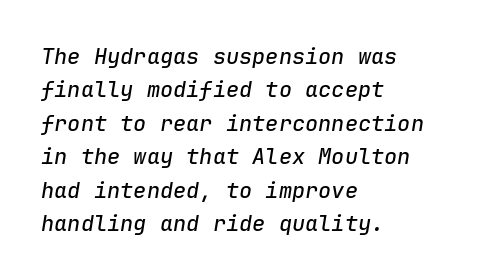
The rag falls on the right side of this text block. The tracking reads as untouched default to a designer's eye. The leading is moderate, giving the passage an even texture. Emphasis-style slanted type is in use. Check under the words: just untouched page.
